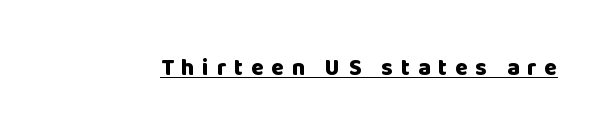
{"italic": "no", "bold": "yes", "underline": "yes", "letter_spacing": "wide", "letter_spacing_em": 0.34, "glyph_px": 23}
